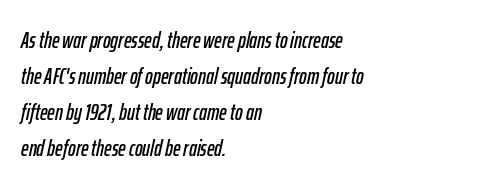
The image shows 23 px text type, italic (leaning right); set left-aligned, normal line spacing (1.57x), normal letter spacing, not underlined.
